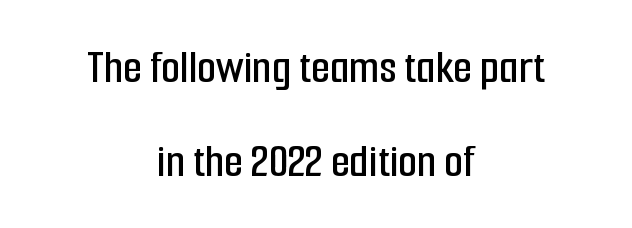
Q: Is the text italic (slanted)? A: No, it is upright.
Q: Is the typeface a serif or a sans-serif typeface? A: Sans-serif.
Q: Is the text underlined? A: No.
Q: How is the paragraph aligned? A: Centered.
Q: Is the spacing between letters normal or unusually wide? A: Normal.
Q: Is the spacing between lines tight, normal or loose? A: Loose.
Q: Width (condensed, normal, or wide)? A: Condensed.
Q: Stroke contrast? A: Low.
Q: x-height? A: Medium.
Q: Monospaced? A: No.
